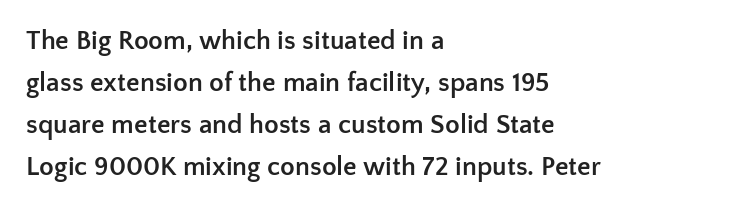
Q: Is the text bold? A: Yes.
Q: Is the text italic (slanted)? A: No, it is upright.
Q: Is the text underlined? A: No.
Q: How is the paragraph aligned? A: Left-aligned.
Q: Is the spacing between letters normal or unusually wide? A: Normal.
Q: Is the spacing between lines tight, normal or loose? A: Normal.
